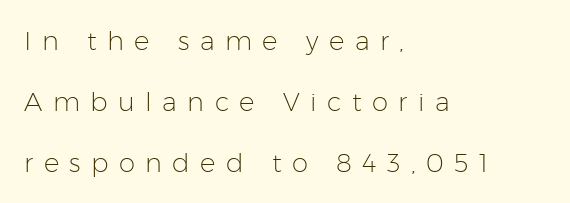
{"italic": "no", "bold": "no", "underline": "no", "align": "left", "line_spacing": "loose", "line_spacing_ratio": 2.35, "letter_spacing": "wide", "letter_spacing_em": 0.4, "glyph_px": 26}
